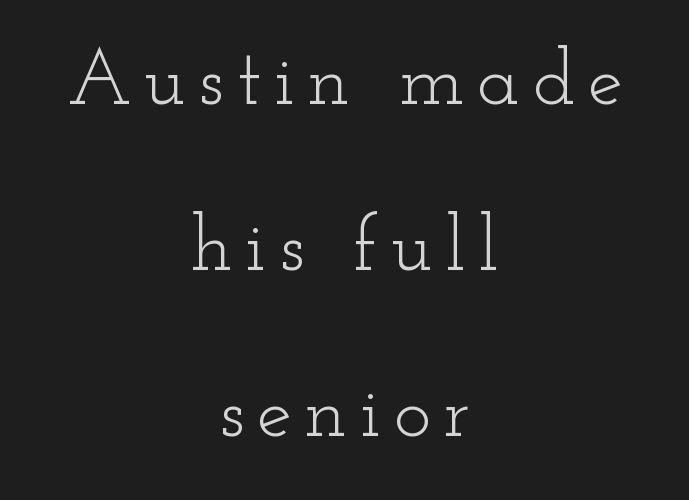
Q: Is the text bold? A: No.
Q: Is the text italic (slanted)? A: No, it is upright.
Q: Is the typeface a serif or a sans-serif typeface? A: Serif.
Q: Is the text underlined? A: No.
Q: How is the paragraph aligned? A: Centered.
Q: Is the spacing between lines tight, normal or loose? A: Loose.
Q: Width (condensed, normal, or wide)? A: Wide.
Q: Stroke contrast? A: Low.
Q: x-height? A: Small.
Q: Monospaced? A: No.
